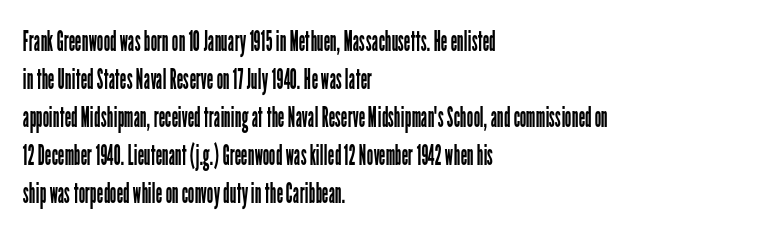
{"serif": "no", "italic": "no", "bold": "no", "weight": "regular", "width": "condensed", "stroke_contrast": "low", "x_height": "medium", "monospaced": "no", "underline": "no", "align": "left", "line_spacing": "normal", "line_spacing_ratio": 1.31, "letter_spacing": "normal", "letter_spacing_em": 0.0, "glyph_px": 29}
